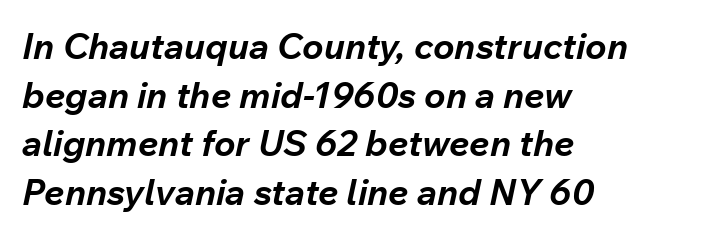
Q: Is the text bold? A: Yes.
Q: Is the text italic (slanted)? A: Yes, it leans right by about 12 degrees.
Q: Is the text underlined? A: No.
Q: How is the paragraph aligned? A: Left-aligned.
Q: Is the spacing between letters normal or unusually wide? A: Normal.
Q: Is the spacing between lines tight, normal or loose? A: Normal.
Q: Width (condensed, normal, or wide)? A: Normal.
Q: Stroke contrast? A: Low.
Q: x-height? A: Medium.
Q: Monospaced? A: No.
